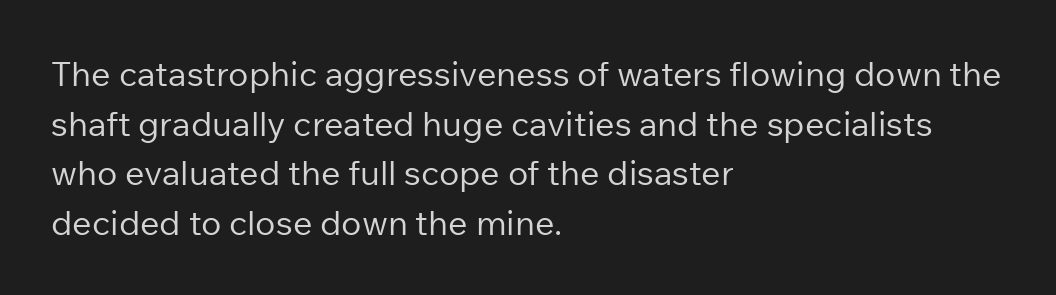
Q: Is the text bold? A: No.
Q: Is the text italic (slanted)? A: No, it is upright.
Q: Is the typeface a serif or a sans-serif typeface? A: Sans-serif.
Q: Is the text underlined? A: No.
Q: How is the paragraph aligned? A: Left-aligned.
Q: Is the spacing between letters normal or unusually wide? A: Normal.
Q: Is the spacing between lines tight, normal or loose? A: Normal.
Q: Width (condensed, normal, or wide)? A: Normal.
Q: Stroke contrast? A: Low.
Q: x-height? A: Medium.
Q: Monospaced? A: No.
